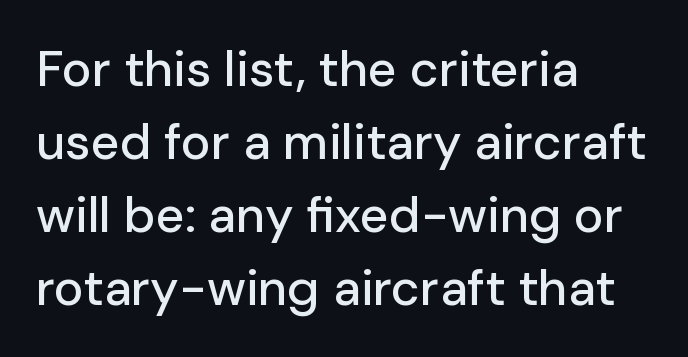
The designer went with a sans here, leaving each stem footless. Vertically, the passage feels balanced, rows spaced as you'd expect. Notice how the passage keeps a crisp vertical edge on the left only. Descenders hang freely into open space. Notice how the stems are strictly vertical — no italics here. Honestly, the letter spacing is just normal — you wouldn't notice it.
